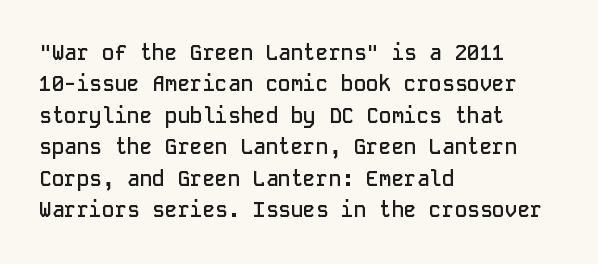
The image shows 21 px text type, upright; set left-aligned, normal line spacing (1.5x), normal letter spacing, not underlined.
